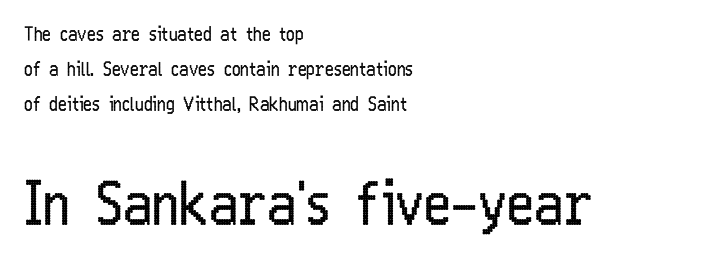
Q: Is the text bold? A: No.
Q: Is the text italic (slanted)? A: No, it is upright.
Q: Is the typeface a serif or a sans-serif typeface? A: Sans-serif.
Q: Is the text underlined? A: No.
Q: How is the paragraph aligned? A: Left-aligned.
Q: Is the spacing between letters normal or unusually wide? A: Normal.
Q: Which block of text is set in a larger size, the first (top) or the second (bottom)? A: The second (bottom) one.
Q: Width (condensed, normal, or wide)? A: Condensed.
Q: Stroke contrast? A: Low.
Q: x-height? A: Medium.
Q: Monospaced? A: No.
